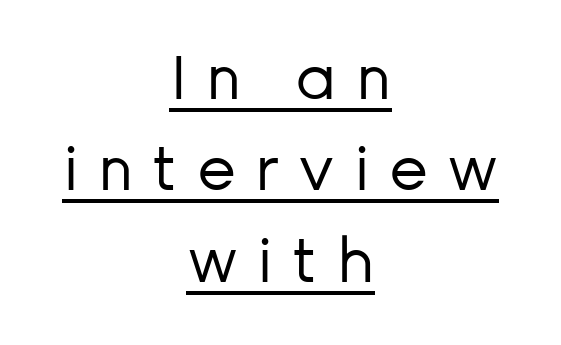
The image shows 61 px regular-weight sans-serif type, upright; set centered, normal line spacing (1.5x), unusually wide letter spacing (+0.31 em), underlined; low stroke contrast and a medium x-height.
